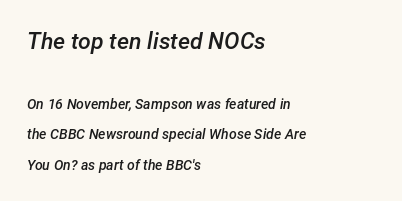
Q: Is the text bold? A: Semi-bold.
Q: Is the text italic (slanted)? A: Yes, it leans right by about 12 degrees.
Q: Is the text underlined? A: No.
Q: How is the paragraph aligned? A: Left-aligned.
Q: Is the spacing between letters normal or unusually wide? A: Normal.
Q: Is the spacing between lines tight, normal or loose? A: Loose.
Q: Which block of text is set in a larger size, the first (top) or the second (bottom)? A: The first (top) one.
